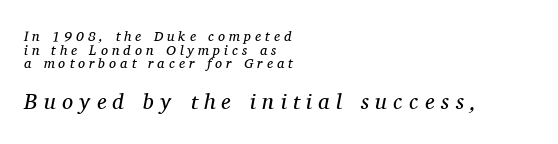
The lines in this sample share a left origin and differ only in where they stop. Students, observe: this is what under-led, compact text looks like. Each row of text sits above clean, open space. The typography opts for an oblique posture over an upright one. Heaviness? Minimal to ordinary, like unemphasized prose.
